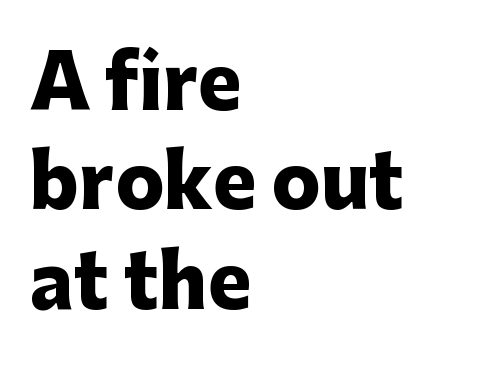
The image shows 73 px heavy sans-serif type, upright; set left-aligned, normal line spacing (1.36x), normal letter spacing, not underlined; low stroke contrast and a medium x-height.
